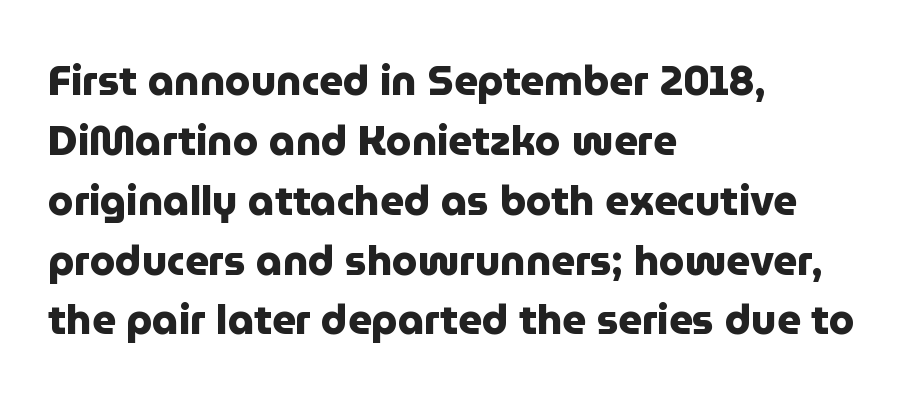
Unlike italic type, these characters show no tilt at all. Does the leading feel generous? No, just average. Glyph-to-glyph distance matches everyday printed text. Each letter keeps its own natural width here, so spacing adapts to shape. The type family on display is of the sans-serif kind. Left-aligned paragraph, ragged on the right.
